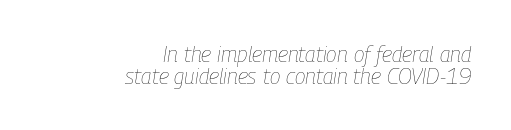
The image shows 22 px text type, italic (leaning right); set right-aligned, tight line spacing (1.01x), normal letter spacing, not underlined.
